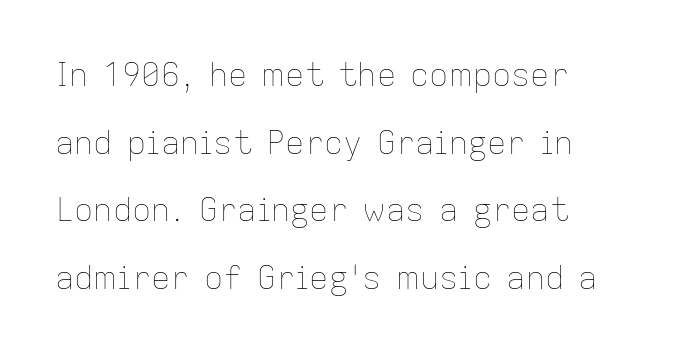
The image shows 32 px thin type, upright; set left-aligned, loose line spacing (2.11x), normal letter spacing, not underlined; low stroke contrast and a medium x-height.
